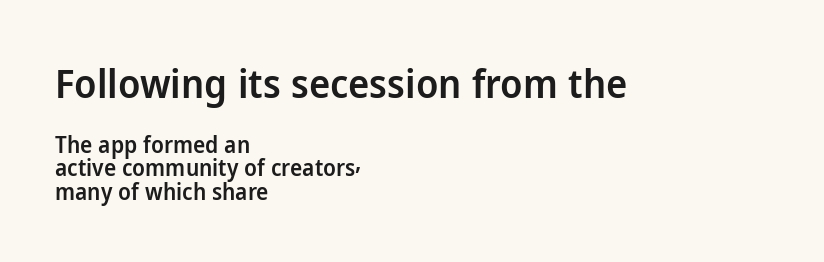
The image shows 40 px semibold sans-serif type, upright; set left-aligned, tight line spacing (1.02x), normal letter spacing, not underlined; the first (top) block is 1.74x larger; low stroke contrast and a medium x-height.
